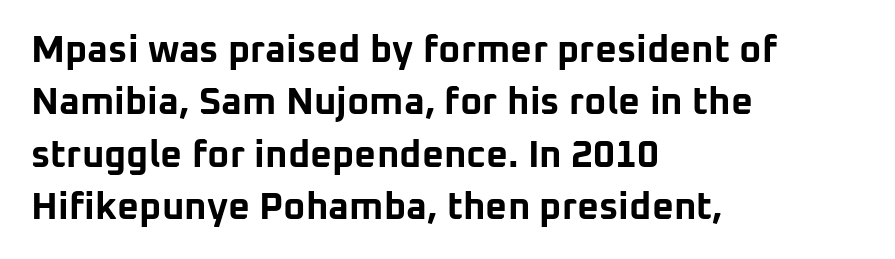
This is roman type, the default non-slanted kind. The foot of each line stays bare and open. Character widths vary here, with narrow letters taking less room than wide ones. Successive baselines arrive at the customary interval. These lines keep a tight, regular rhythm from letter to letter.
